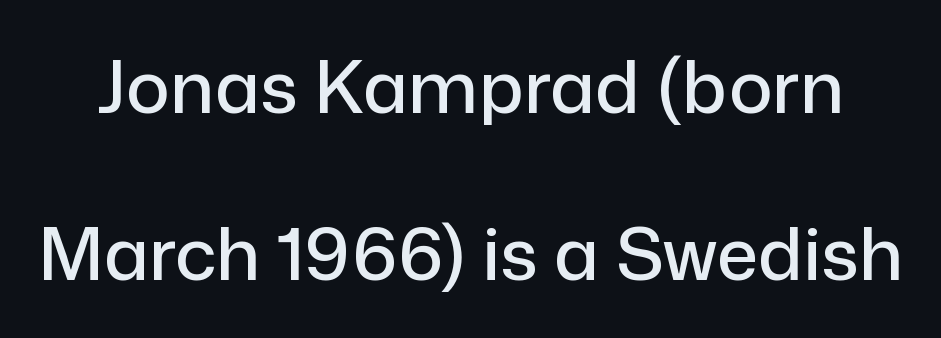
This sample has the flowing, uneven cadence of proportional lettering. Check where the strokes stop: nothing finishes them off — pure sans. Default kerning and tracking; the words read as compact shapes. Anything drawn beneath the words? Only blank space.
